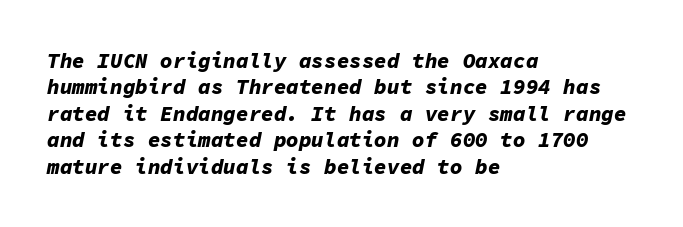
No extra tracking has been applied to these lines. Just letters on the line, the space beneath them empty. The block of text has a typical density, with ordinary space between rows. These lines stack with their left ends in a neat column. Would a proofreader flag this as italicized? Yes. What weight is shown? A full bold with thick strokes.
